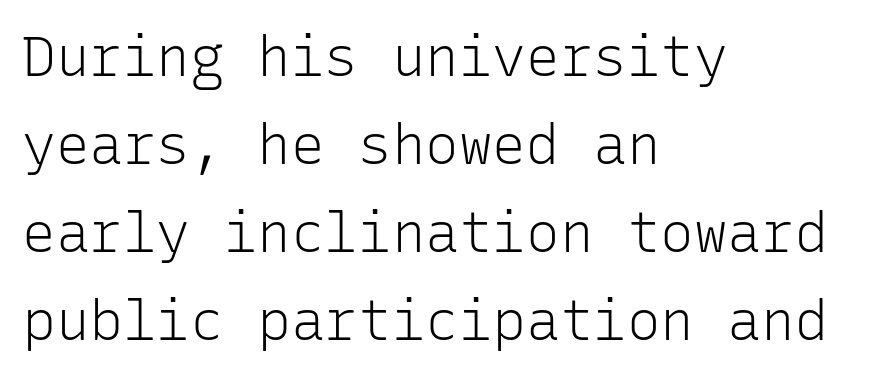
{"serif": "no", "italic": "no", "bold": "no", "weight": "light", "width": "normal", "stroke_contrast": "low", "x_height": "medium", "monospaced": "yes", "underline": "no", "align": "left", "line_spacing": "normal", "line_spacing_ratio": 1.57, "letter_spacing": "normal", "letter_spacing_em": 0.0, "glyph_px": 56}
